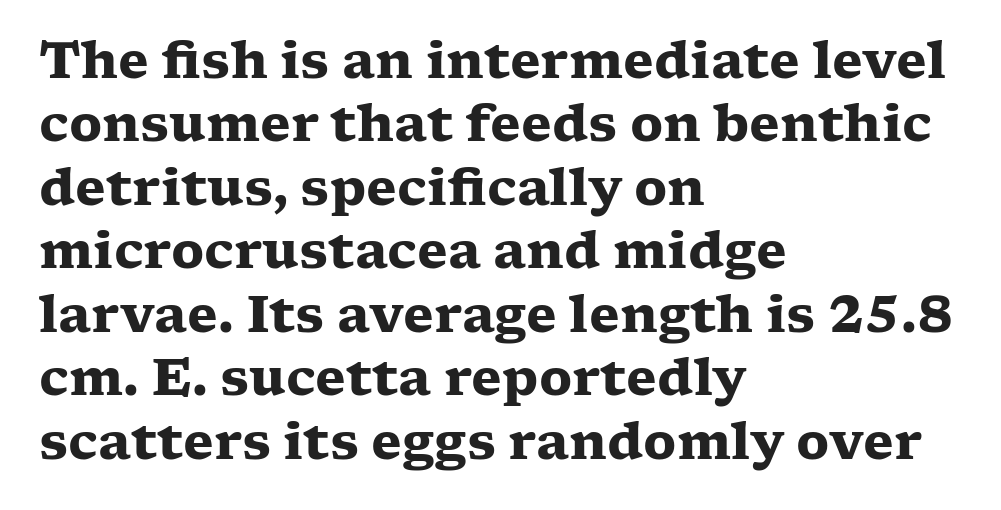
The image shows 50 px heavy, wide serif type, upright; set left-aligned, normal line spacing (1.27x), normal letter spacing, not underlined; low stroke contrast and a medium x-height.
